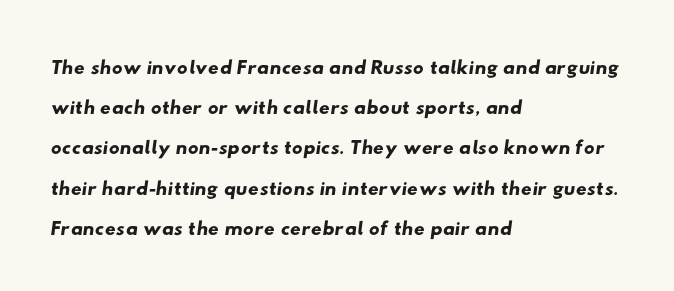
{"serif": "no", "width": "wide", "stroke_contrast": "low", "x_height": "small", "monospaced": "no", "underline": "no", "align": "left", "line_spacing": "normal", "line_spacing_ratio": 1.34, "letter_spacing": "normal", "letter_spacing_em": 0.0, "glyph_px": 30}
